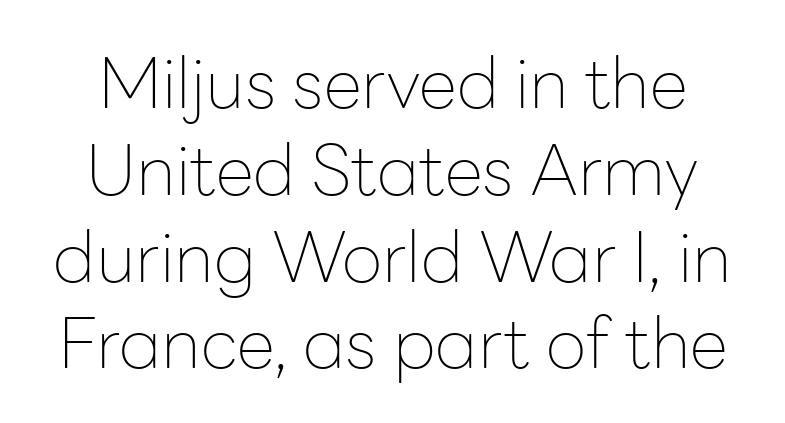
The image shows 70 px thin sans-serif type, upright; set line spacing 1.24x, normal letter spacing, not underlined; low stroke contrast and a medium x-height.
